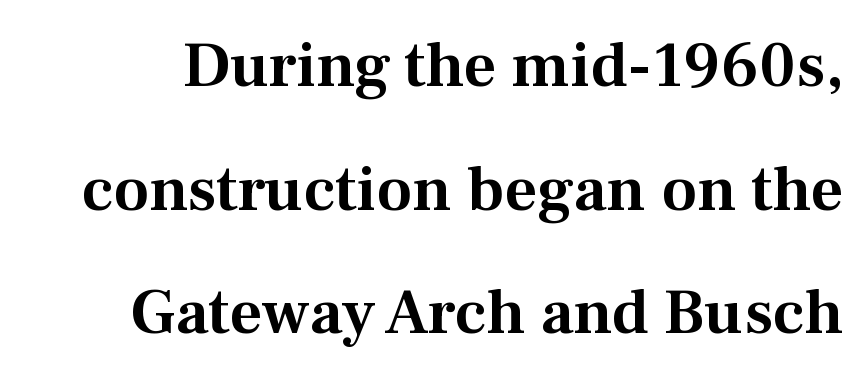
The image shows 64 px serif type, upright; set loose line spacing (1.93x), normal letter spacing, not underlined; medium stroke contrast and a medium x-height.
